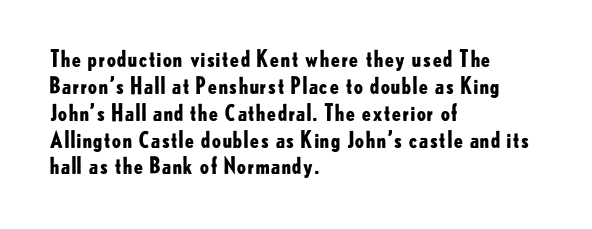
The image shows 22 px bold type, upright; set left-aligned, line spacing 1.22x, normal letter spacing, not underlined.
